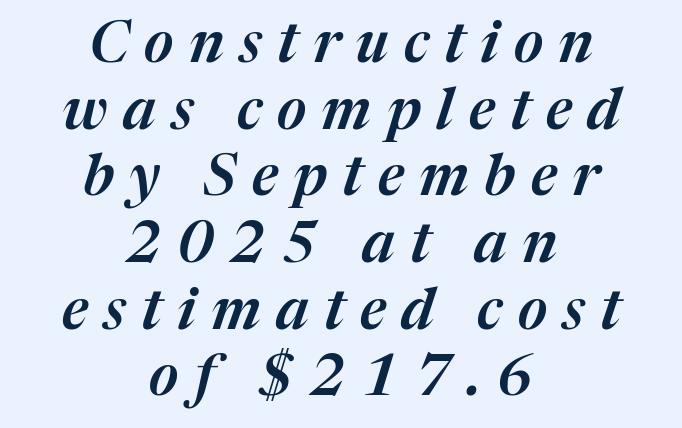
{"italic": "yes", "lean": "right", "slant_degrees": 17, "width": "normal", "stroke_contrast": "medium", "x_height": "medium", "monospaced": "no", "underline": "no", "align": "center", "line_spacing_ratio": 1.17, "letter_spacing": "wide", "letter_spacing_em": 0.27, "glyph_px": 57}
